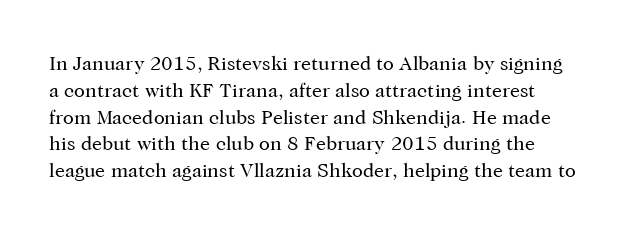
The image shows 20 px text type, upright; set normal line spacing (1.34x), normal letter spacing, not underlined.
